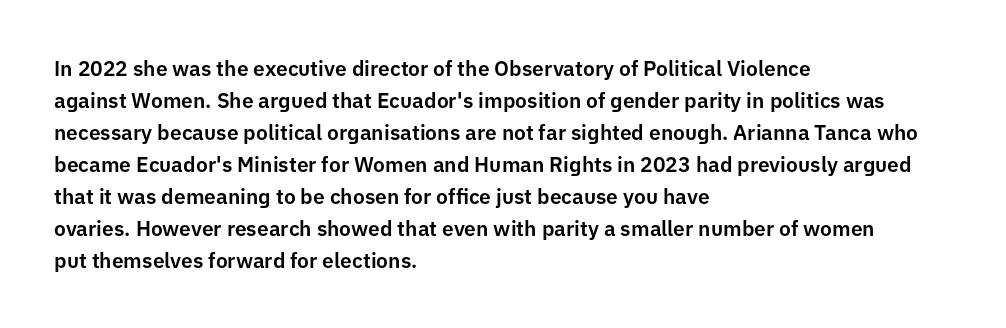
{"italic": "no", "underline": "no", "align": "left", "line_spacing": "normal", "line_spacing_ratio": 1.52, "letter_spacing": "normal", "letter_spacing_em": 0.0, "glyph_px": 21}
